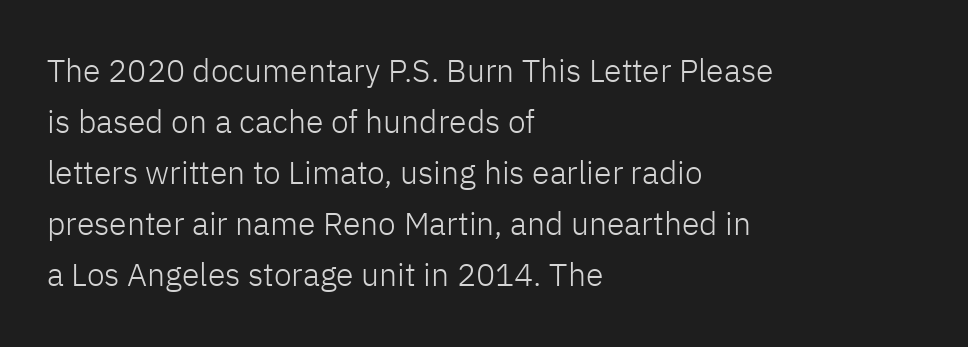
Letter spacing: default. The passage shown stacks its lines at a standard gap. Regarding serifs, this sample does without them. Caption: multi-line text, flush left, ragged right. The passage shown is typed in a proportional face where columns would drift.
